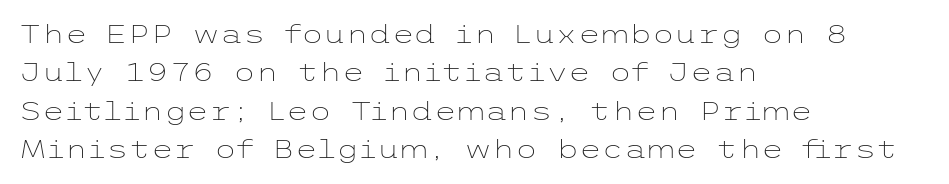
Leftover space on each line is placed entirely after the last word. The font sits on the lighter half of the weight spectrum, regular included. Here the glyphs are tracked normally, forming tight word shapes. Evenly set lines give the paragraph a standard silhouette. The area under the type is left untouched. The letters stand upright; this is a roman face.
